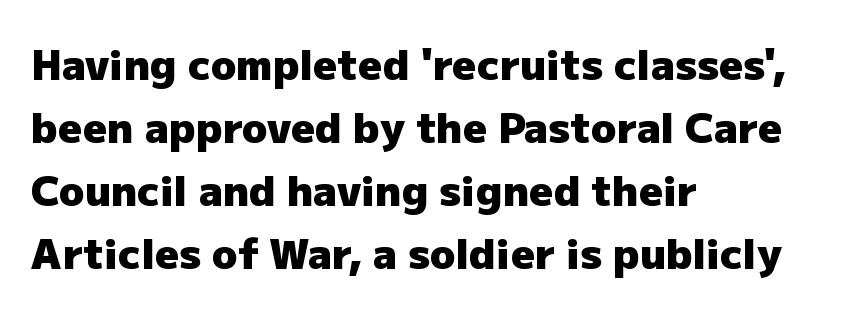
The image shows 42 px heavy sans-serif type, upright; set left-aligned, normal line spacing (1.5x), normal letter spacing, not underlined; low stroke contrast and a medium x-height.
